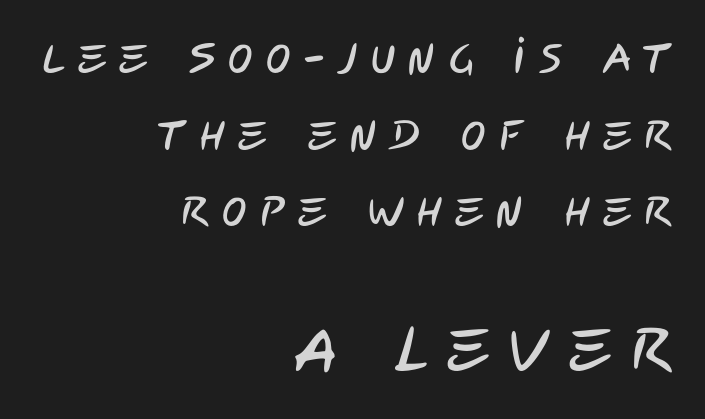
Larger block? The one below; the one above is distinctly smaller. Varying glyph widths throughout — classic text-font behaviour. The gap between lines stays unmarked. A flush-right, rag-left setting is used for this passage.
